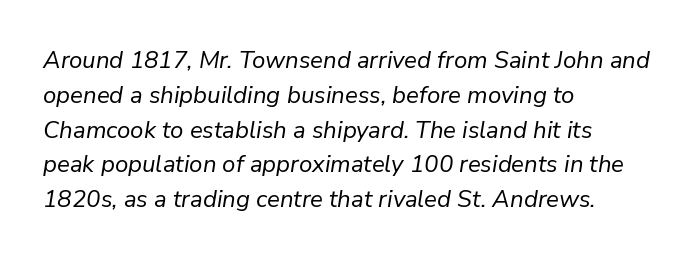
Typeset ragged right — the left edge is the straight one. The gaps between neighbouring characters are ordinary and unremarkable. The passage shown is not bold in any degree. The rows are spaced the way most documents space them.
